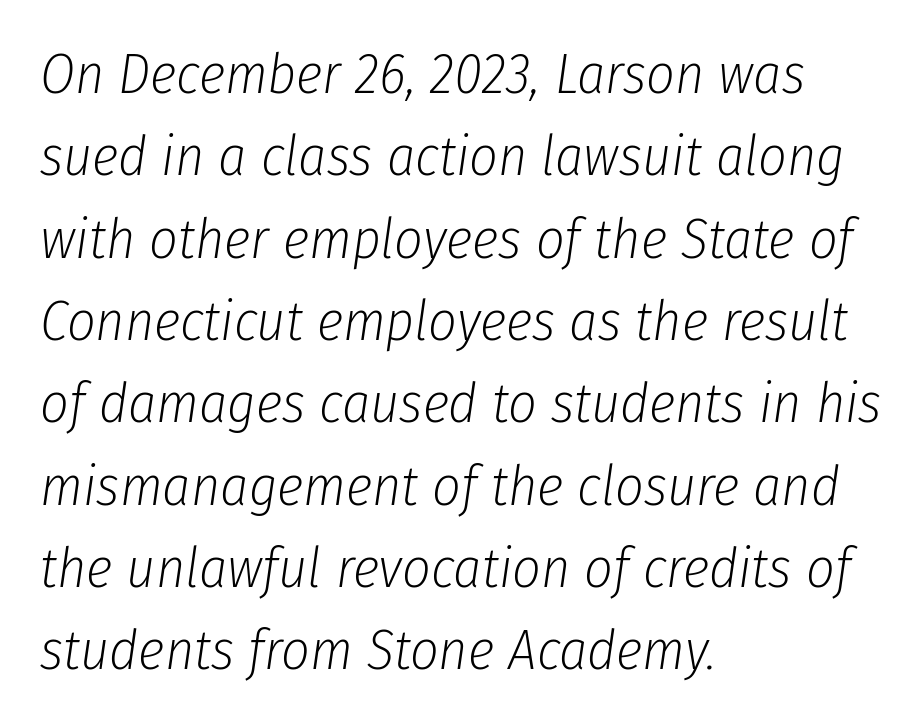
A clean baseline with only descenders dipping below it. The letterforms sit shoulder to shoulder at normal distance. Vertically, the passage feels balanced, rows spaced as you'd expect. Every character sits at an angle, as italics do. These lines are rendered in a variable-pitch font.
